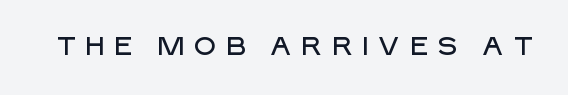
Is the letter spacing exaggerated? Yes — the characters are pushed far apart. Descenders are the only things crossing below the line. The specimen reads as upright at a glance.
